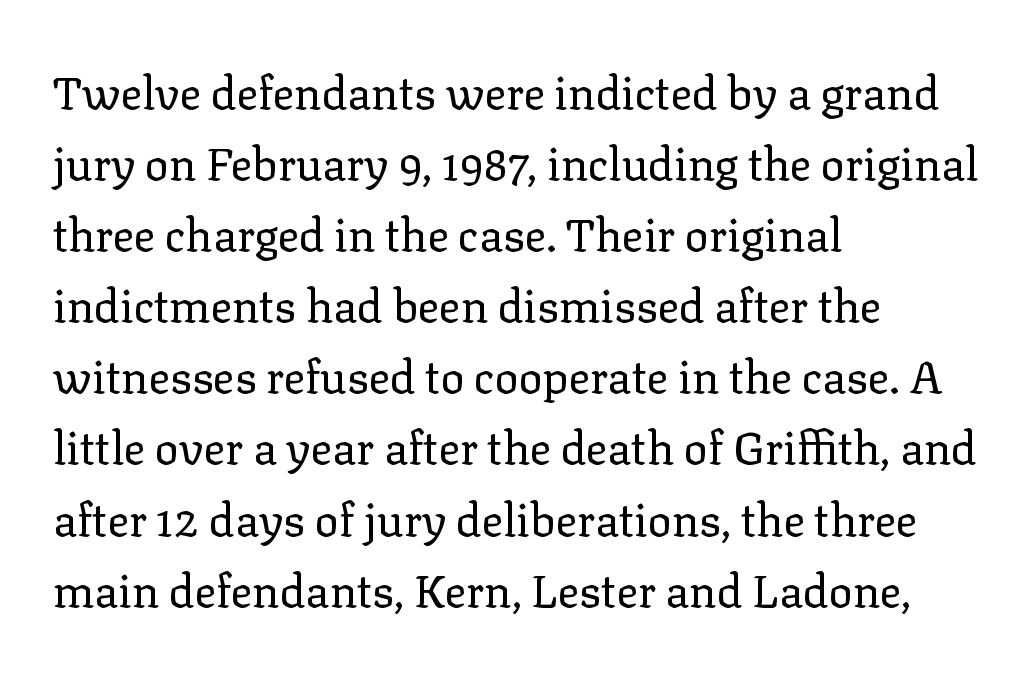
Descenders hang freely into open space. The setting favours the left margin, as ordinary paragraphs usually do. Character widths vary here, with narrow letters taking less room than wide ones. The characters display serif detailing at their extremities. The font's upright variant was chosen for this text.
